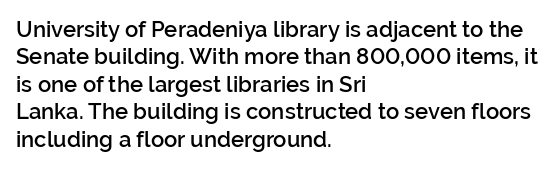
{"italic": "no", "bold": "semi", "underline": "no", "align": "left", "line_spacing": "normal", "line_spacing_ratio": 1.25, "letter_spacing": "normal", "letter_spacing_em": 0.0, "glyph_px": 22}
